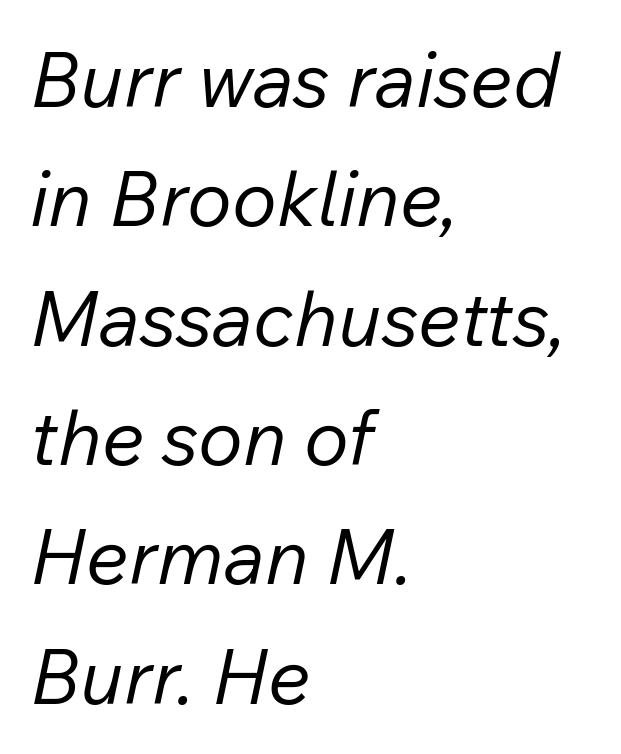
Regarding leading, the lines here are spaced in the standard way. The weight tops out at a normal text grade. Rendered with sloped, italic letterforms. Nobody drew a line under any word here.
